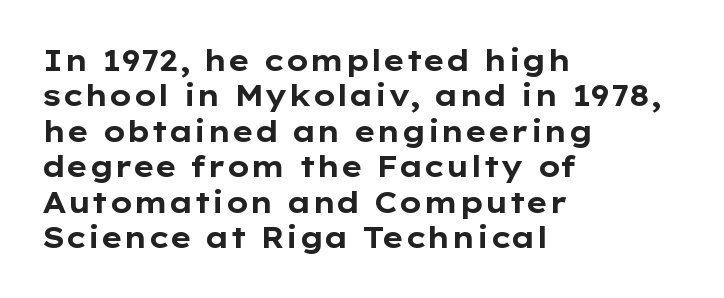
Q: Is the text bold? A: Yes.
Q: Is the text italic (slanted)? A: No, it is upright.
Q: Is the typeface a serif or a sans-serif typeface? A: Sans-serif.
Q: Is the text underlined? A: No.
Q: How is the paragraph aligned? A: Left-aligned.
Q: Is the spacing between letters normal or unusually wide? A: Normal.
Q: Width (condensed, normal, or wide)? A: Wide.
Q: Stroke contrast? A: Low.
Q: x-height? A: Medium.
Q: Monospaced? A: No.
